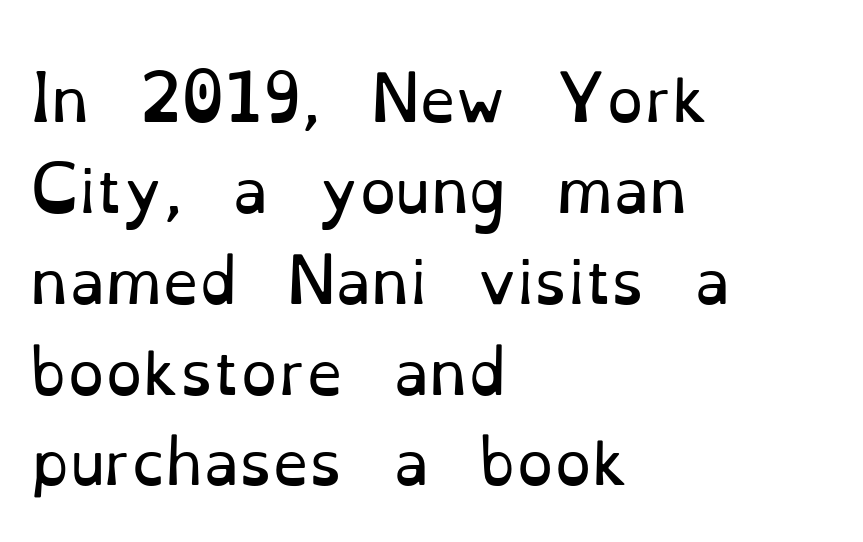
The space beneath each line is pristine and unruled. The cut favours lightness, reaching ordinary text weight at its darkest. The rendering uses a moderate line-height, typical for paragraphs. No italicization has been applied; the sample stays upright. Note the varied advance widths — an 'i' is clearly narrower than an 'm'.
